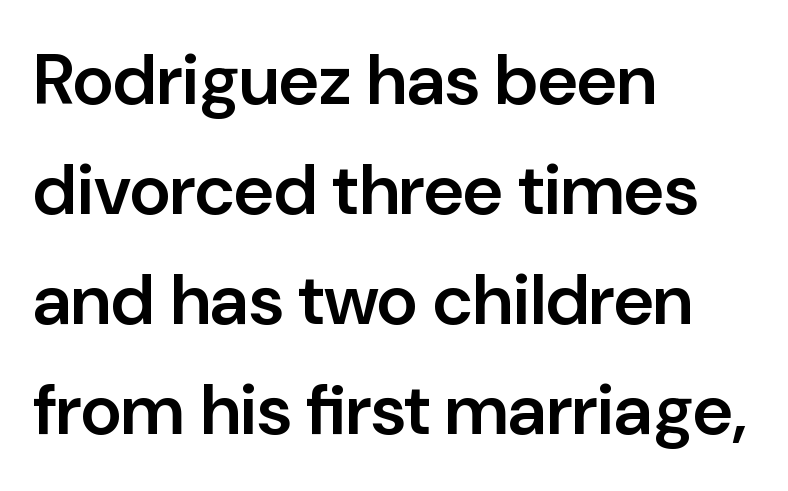
Q: Is the text bold? A: Semi-bold.
Q: Is the text italic (slanted)? A: No, it is upright.
Q: Is the typeface a serif or a sans-serif typeface? A: Sans-serif.
Q: Is the text underlined? A: No.
Q: How is the paragraph aligned? A: Left-aligned.
Q: Is the spacing between letters normal or unusually wide? A: Normal.
Q: Is the spacing between lines tight, normal or loose? A: Normal.
Q: Width (condensed, normal, or wide)? A: Normal.
Q: Stroke contrast? A: Low.
Q: x-height? A: Medium.
Q: Monospaced? A: No.
